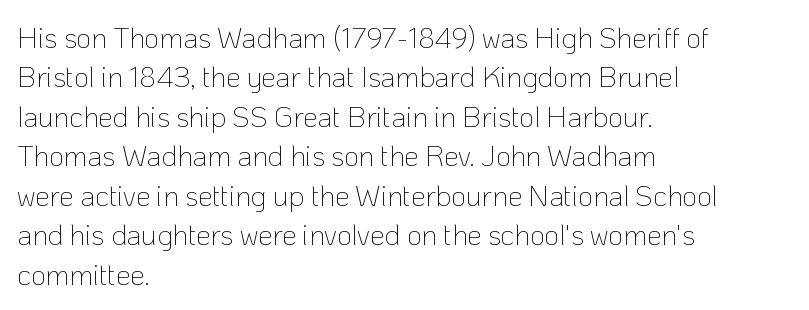
Honestly, the letter spacing is just normal — you wouldn't notice it. Underlining? Definitely not there. This sample uses a sans-serif face. Proportional: the letters do not fall into vertical columns.
